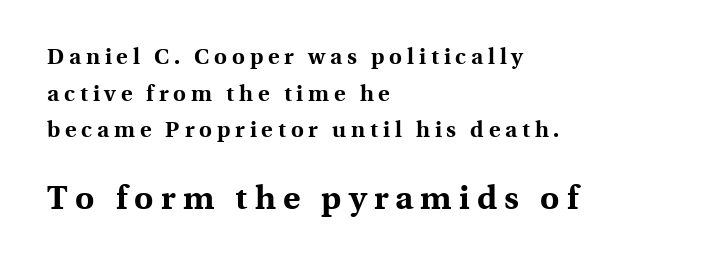
The image shows 33 px bold serif type, upright; set left-aligned, normal line spacing (1.67x), unusually wide letter spacing (+0.22 em), not underlined; the second (bottom) block is 1.5x larger; a medium x-height.
